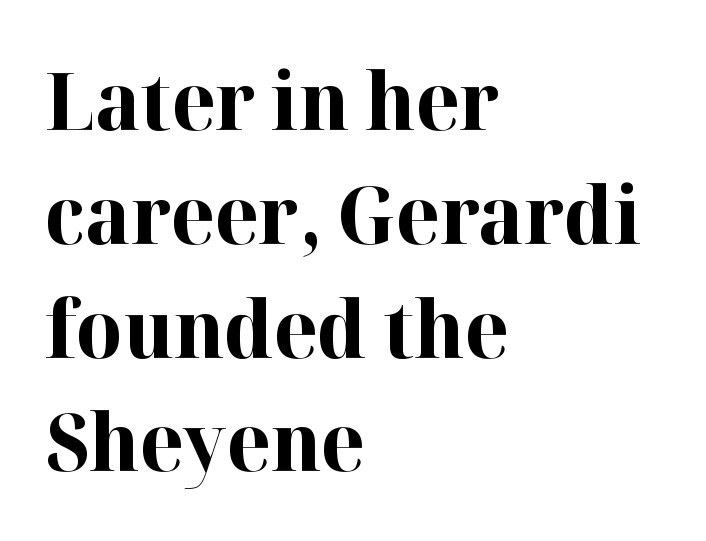
Every row of glyphs begins at an identical x-position on the left. The font's upright variant was chosen for this text. Just letters on the line, the space beneath them empty. There is no visible air inserted between adjacent glyphs. The lines sit at an ordinary, default distance from one another.
